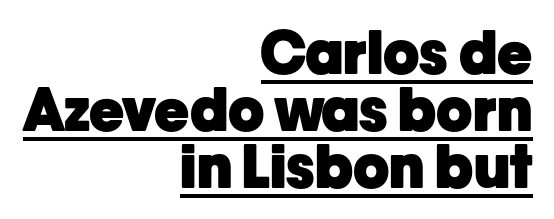
Q: Is the text bold? A: Yes.
Q: Is the text italic (slanted)? A: No, it is upright.
Q: Is the typeface a serif or a sans-serif typeface? A: Sans-serif.
Q: Is the text underlined? A: Yes.
Q: How is the paragraph aligned? A: Right-aligned.
Q: Is the spacing between letters normal or unusually wide? A: Normal.
Q: Is the spacing between lines tight, normal or loose? A: Tight.
Q: Width (condensed, normal, or wide)? A: Normal.
Q: Stroke contrast? A: Low.
Q: x-height? A: Medium.
Q: Monospaced? A: No.
